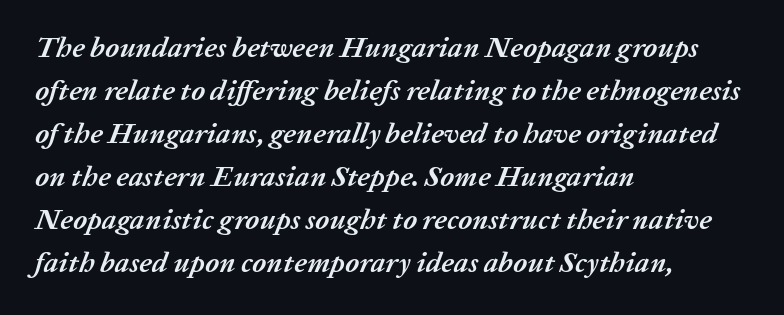
The image shows 29 px semibold type, italic (leaning right); set left-aligned, normal line spacing (1.48x), normal letter spacing, not underlined; low stroke contrast and a medium x-height.
